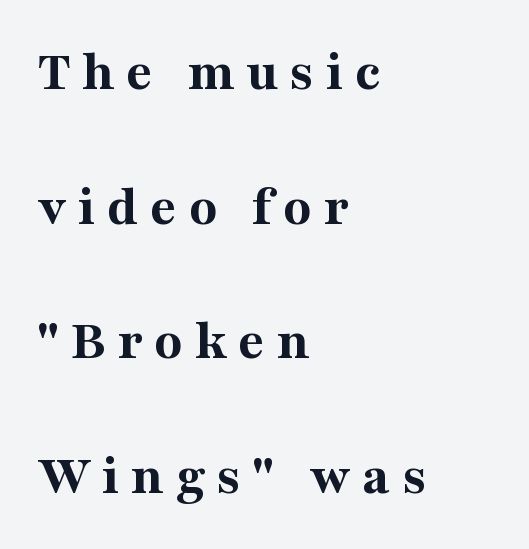
Plenty of ink on the page — the face is bold. The line texture is sparse and dotted thanks to wide tracking. Leftover space on each line is placed entirely after the last word. You can tell it's not italic because the verticals are truly vertical.
